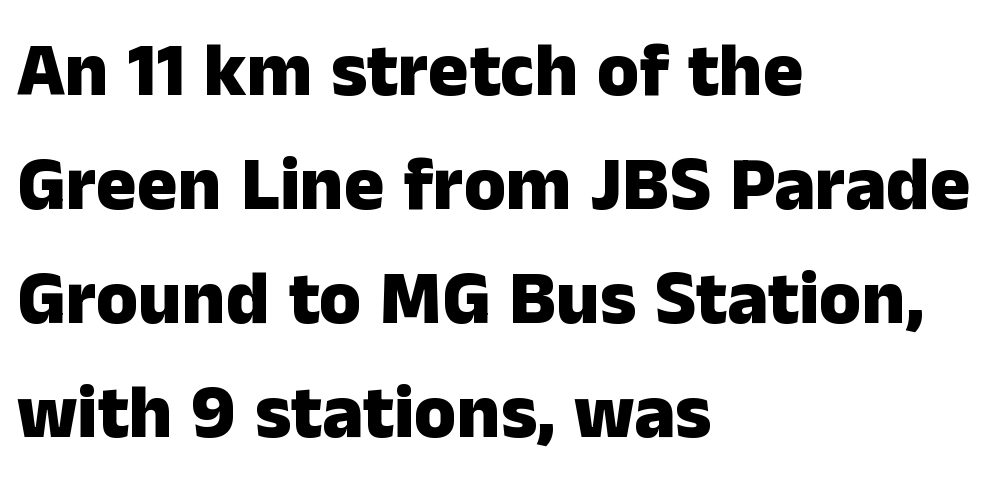
{"serif": "no", "italic": "no", "bold": "yes", "weight": "heavy", "width": "normal", "stroke_contrast": "low", "x_height": "medium", "monospaced": "no", "underline": "no", "align": "left", "line_spacing": "normal", "line_spacing_ratio": 1.5, "letter_spacing": "normal", "letter_spacing_em": 0.0, "glyph_px": 76}
